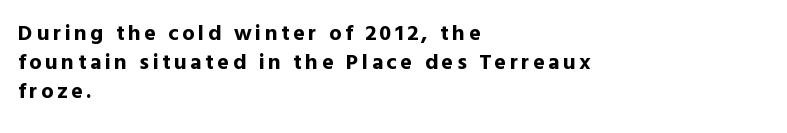
How would I describe the line gaps? Plain and ordinary. Unlike italic type, these characters show no tilt at all. Rule under the text: the space is simply empty. A student would call this left alignment; a typographer would say flush left, rag right. Look at the stroke-to-counter ratio: heavy, a bold.
